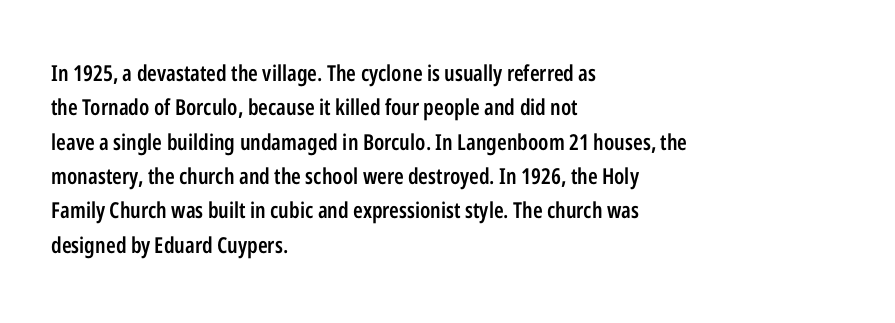
Q: Is the text bold? A: Semi-bold.
Q: Is the text italic (slanted)? A: No, it is upright.
Q: Is the text underlined? A: No.
Q: How is the paragraph aligned? A: Left-aligned.
Q: Is the spacing between letters normal or unusually wide? A: Normal.
Q: Is the spacing between lines tight, normal or loose? A: Normal.
